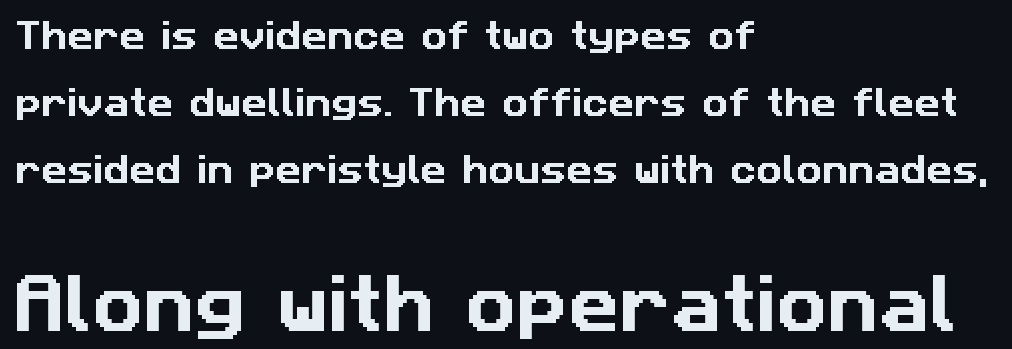
The image shows 63 px sans-serif type; set left-aligned, loose line spacing (2.09x), normal letter spacing, not underlined; the second (bottom) block is 1.97x larger; low stroke contrast and a medium x-height.
